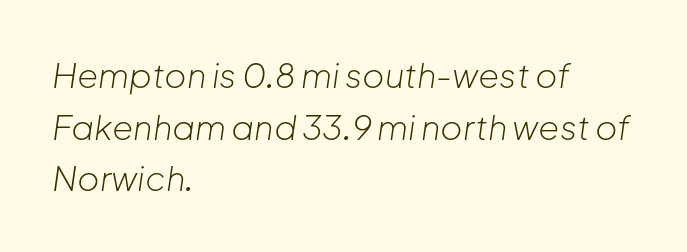
The passage shown is typed in a proportional face where columns would drift. Regarding leading, the lines here are spaced in the standard way. Characters follow at the spacing the type designer built in. Is the block centered? No — it sits flush against the left margin. Letters rest on an invisible, unmarked baseline.
